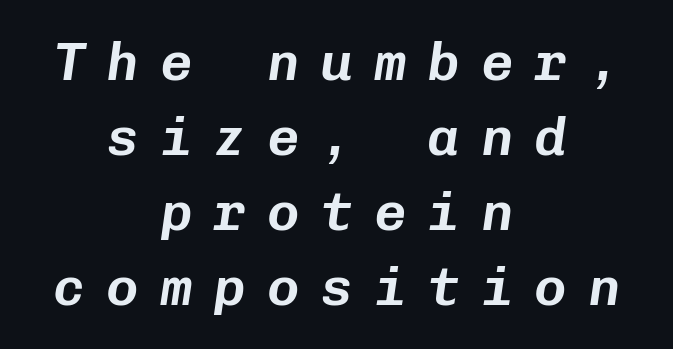
Notice how the passage keeps no hard edge, just a central spine. Underlining? Definitely not there. Vertically, the passage feels balanced, rows spaced as you'd expect. The face used here is monospaced, like something from a code editor. You can tell it's italic because the verticals aren't actually vertical.
